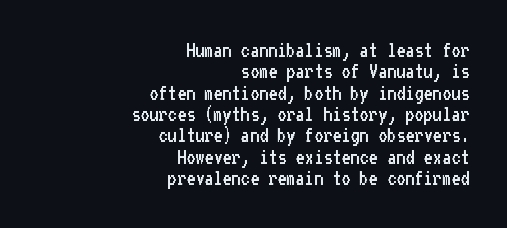
{"italic": "no", "bold": "no", "underline": "no", "align": "right", "line_spacing": "tight", "line_spacing_ratio": 0.97, "letter_spacing": "normal", "letter_spacing_em": 0.0, "glyph_px": 22}
